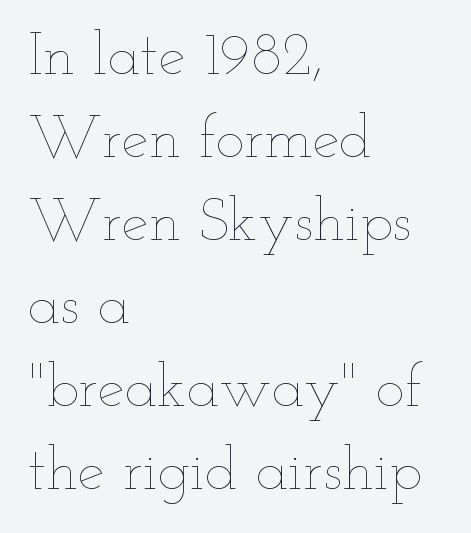
The paragraph has a hard left edge and a soft right edge. No heavy texture on the line: the type isn't bold. When letters stand straight like this, we call the style roman or upright. The face used here is proportionally spaced, like ordinary book or web type.
